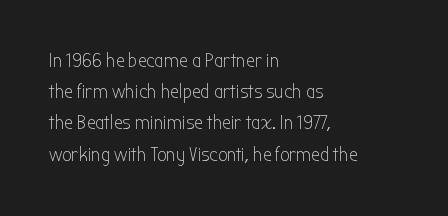
Between one letter and the next there's only the usual sliver of space. Letters rest on an invisible, unmarked baseline. Does the copy run flush right? No — it runs flush left. Nothing heavy about these letters — not bold at all.
